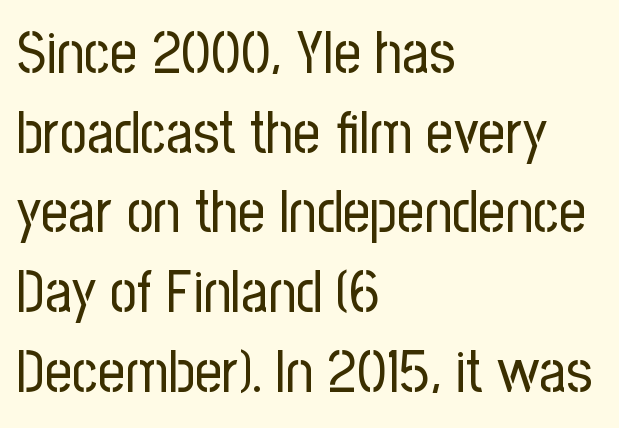
The image shows 59 px regular-weight, condensed sans-serif type, upright; set left-aligned, normal line spacing (1.35x), normal letter spacing, not underlined; low stroke contrast and a medium x-height.
